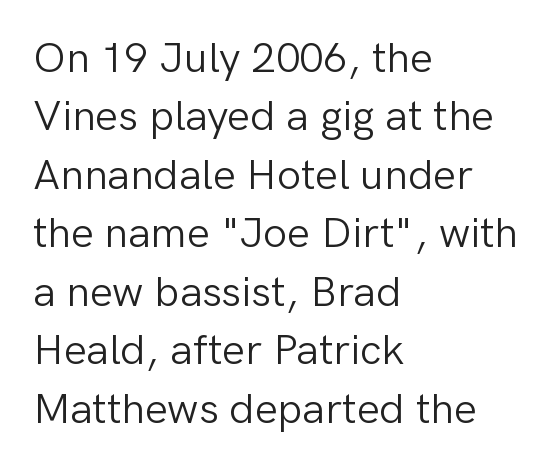
{"serif": "no", "italic": "no", "bold": "no", "weight": "light", "width": "normal", "stroke_contrast": "low", "x_height": "medium", "monospaced": "no", "underline": "no", "align": "left", "line_spacing": "normal", "line_spacing_ratio": 1.36, "letter_spacing": "normal", "letter_spacing_em": 0.0, "glyph_px": 43}
